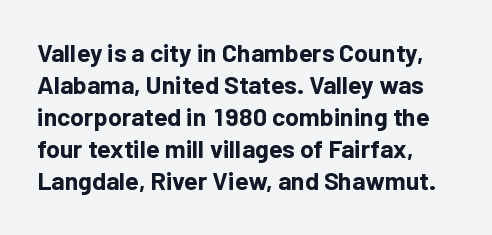
The image shows 25 px bold type, upright; set left-aligned, normal line spacing (1.28x), normal letter spacing, not underlined.
